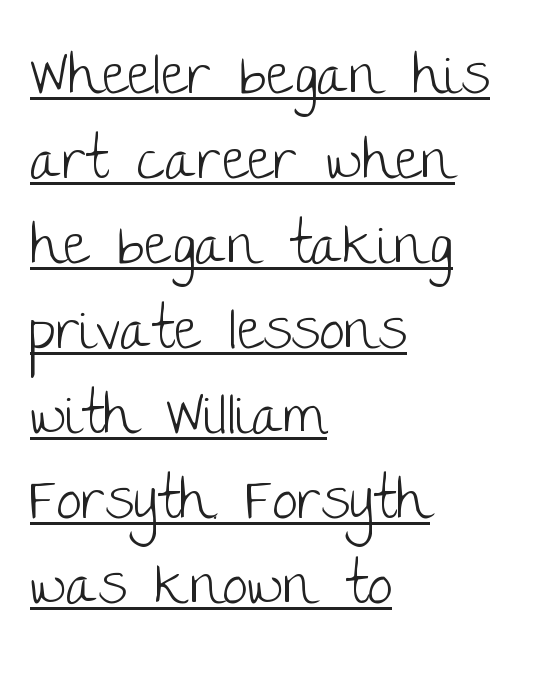
The lettering is marked with a stroke running underneath it. Type style note: lacks serifs. This rendering leaves character spacing at its baseline value. Interline gaps are of average width in this sample. A quiet, ordinary-to-light weight characterises the typeface. The lines are quadded left.
